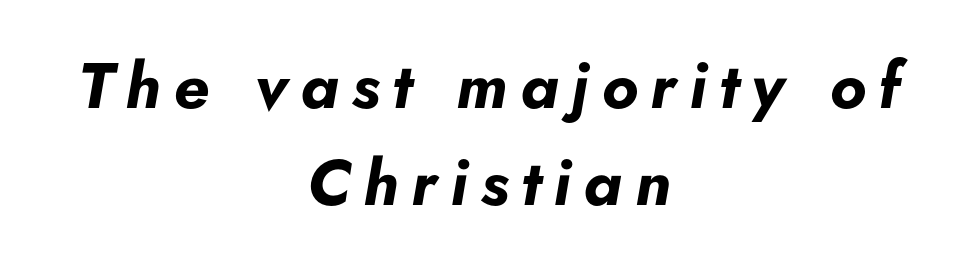
Q: Is the text bold? A: Yes.
Q: Is the text italic (slanted)? A: Yes, it leans right by about 5 degrees.
Q: Is the text underlined? A: No.
Q: How is the paragraph aligned? A: Centered.
Q: Is the spacing between letters normal or unusually wide? A: Unusually wide.
Q: Is the spacing between lines tight, normal or loose? A: Normal.
Q: Width (condensed, normal, or wide)? A: Normal.
Q: Stroke contrast? A: Low.
Q: x-height? A: Small.
Q: Monospaced? A: No.
